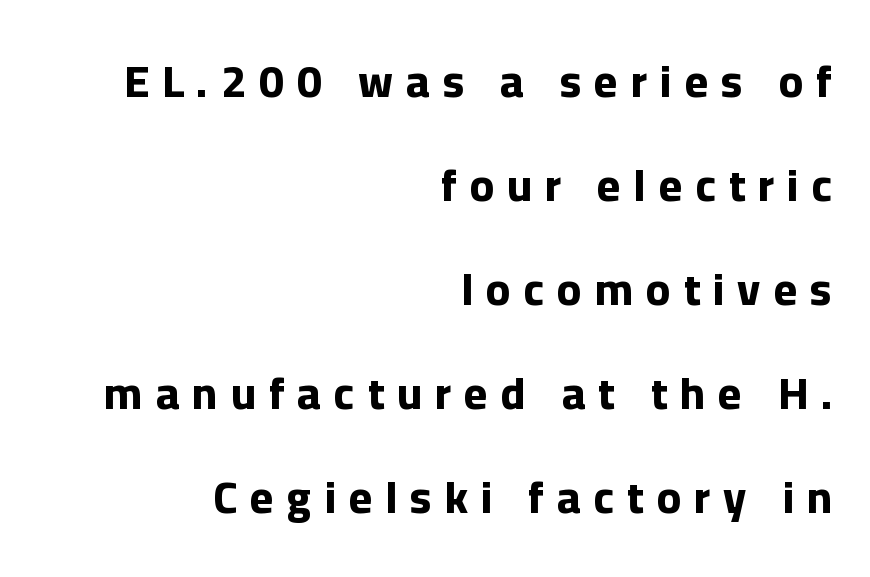
Q: Is the text bold? A: Yes.
Q: Is the text italic (slanted)? A: No, it is upright.
Q: Is the typeface a serif or a sans-serif typeface? A: Sans-serif.
Q: Is the text underlined? A: No.
Q: How is the paragraph aligned? A: Right-aligned.
Q: Is the spacing between letters normal or unusually wide? A: Unusually wide.
Q: Is the spacing between lines tight, normal or loose? A: Loose.
Q: Width (condensed, normal, or wide)? A: Normal.
Q: Stroke contrast? A: Low.
Q: x-height? A: Medium.
Q: Monospaced? A: No.
